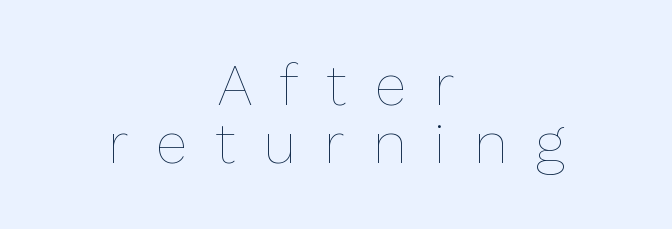
Q: Is the text bold? A: No.
Q: Is the text italic (slanted)? A: No, it is upright.
Q: Is the text underlined? A: No.
Q: How is the paragraph aligned? A: Centered.
Q: Is the spacing between letters normal or unusually wide? A: Unusually wide.
Q: Is the spacing between lines tight, normal or loose? A: Tight.
Q: Width (condensed, normal, or wide)? A: Normal.
Q: Stroke contrast? A: Low.
Q: x-height? A: Medium.
Q: Monospaced? A: No.
